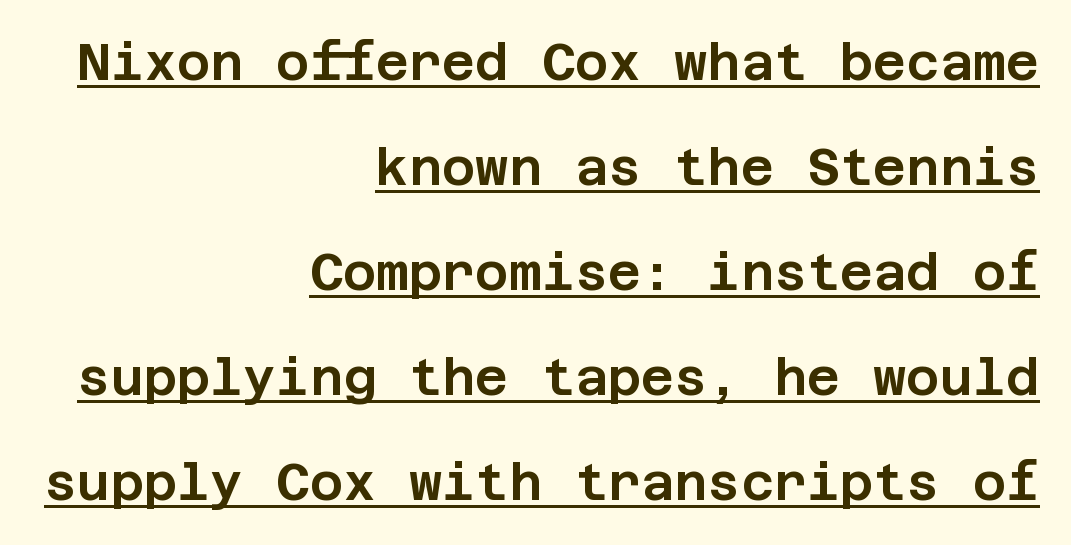
The image shows 51 px sans-serif type, upright; set right-aligned, loose line spacing (2.06x), normal letter spacing, underlined; low stroke contrast and a large x-height.
